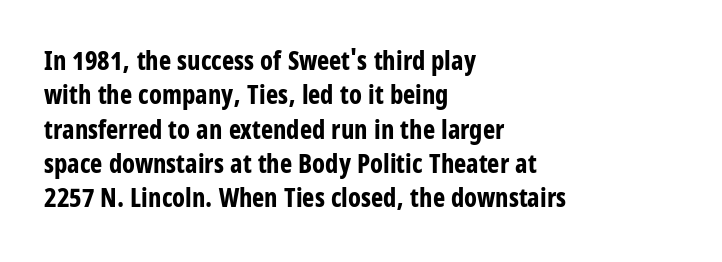
Words appear dense and cohesive because spacing is normal. Typeset ragged right — the left edge is the straight one. This sample keeps an unexceptional amount of space between lines. A clean baseline with only descenders dipping below it. Notice how thick the strokes are: this is what a full bold looks like. This is the regular roman posture of the typeface.
